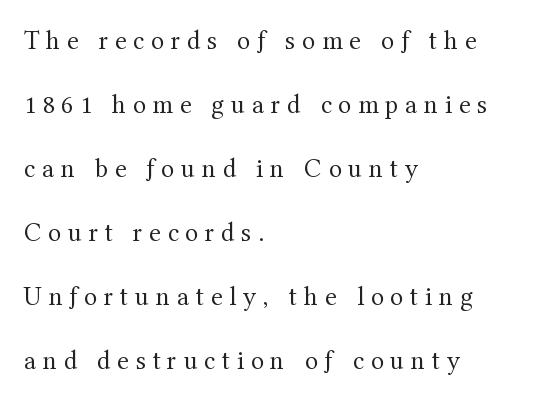
The ragged edge is on the right, which tells us the setting is flush left. The font sits on the lighter half of the weight spectrum, regular included. A bare baseline throughout the passage. Short note: letters widely spaced. Is there any slant? The stems are plumb. The lines are spread far apart with generous leading.
